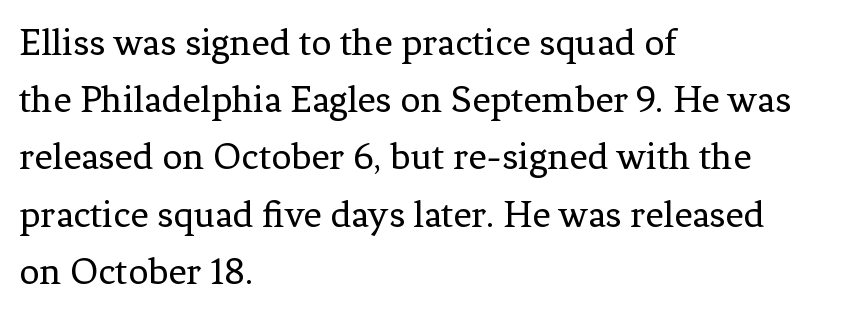
The compositor pushed each line to the left boundary. One glance says typical: line gaps are just what's usual. The weight would be labelled regular, book, light, or lighter still. These lines were composed using upright roman letters.
